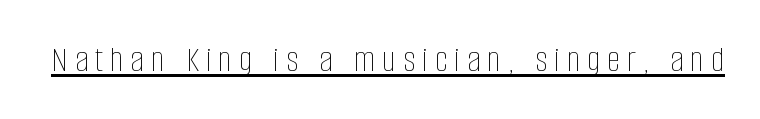
{"italic": "no", "bold": "no", "weight": "thin", "width": "condensed", "stroke_contrast": "low", "x_height": "large", "monospaced": "no", "underline": "yes", "glyph_px": 38}
